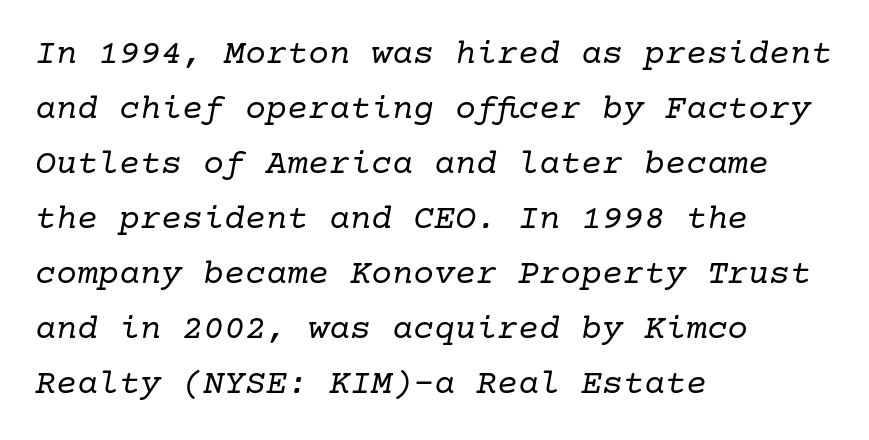
Q: Is the text bold? A: No.
Q: Is the text italic (slanted)? A: Yes, it leans right by about 10 degrees.
Q: Is the typeface a serif or a sans-serif typeface? A: Serif.
Q: Is the text underlined? A: No.
Q: How is the paragraph aligned? A: Left-aligned.
Q: Is the spacing between letters normal or unusually wide? A: Normal.
Q: Is the spacing between lines tight, normal or loose? A: Normal.
Q: Width (condensed, normal, or wide)? A: Normal.
Q: Stroke contrast? A: Low.
Q: x-height? A: Medium.
